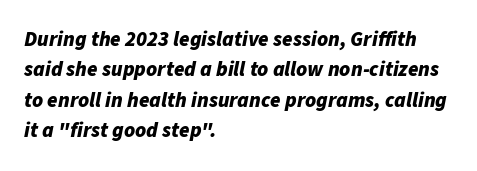
Q: Is the text bold? A: Yes.
Q: Is the text italic (slanted)? A: Yes, it leans right by about 11 degrees.
Q: Is the text underlined? A: No.
Q: How is the paragraph aligned? A: Left-aligned.
Q: Is the spacing between letters normal or unusually wide? A: Normal.
Q: Is the spacing between lines tight, normal or loose? A: Normal.
